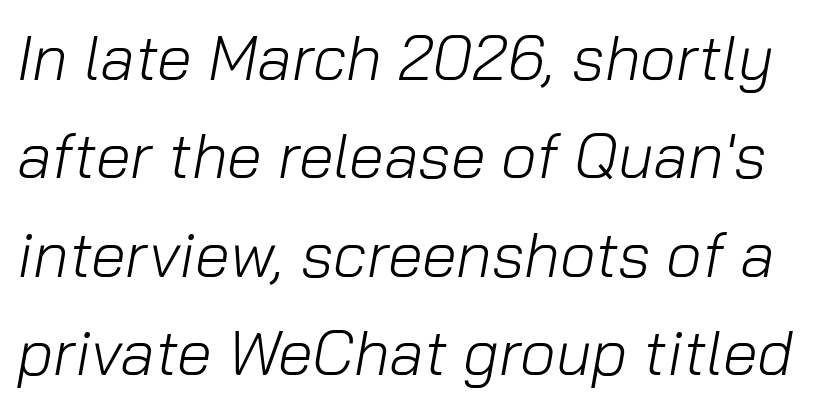
How are the letters spaced? Ordinarily, with no added tracking. These lines are rendered in a variable-pitch font. Observe the lean: these are italic letterforms. The words here are not underlined. Leading matches the norm, producing a regular column. Weight class: somewhere from thin through regular.
